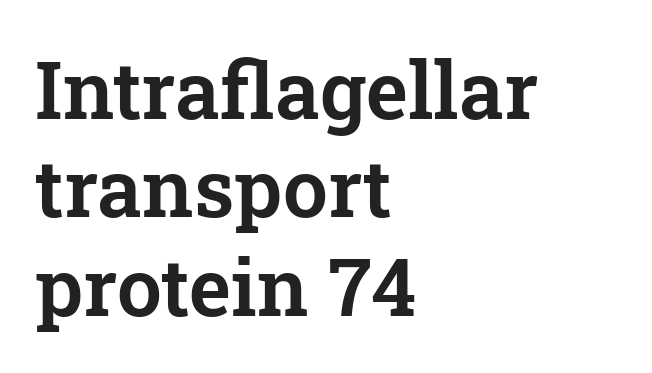
Q: Is the text italic (slanted)? A: No, it is upright.
Q: Is the typeface a serif or a sans-serif typeface? A: Serif.
Q: Is the text underlined? A: No.
Q: How is the paragraph aligned? A: Left-aligned.
Q: Is the spacing between letters normal or unusually wide? A: Normal.
Q: Width (condensed, normal, or wide)? A: Normal.
Q: Stroke contrast? A: Low.
Q: x-height? A: Medium.
Q: Monospaced? A: No.
